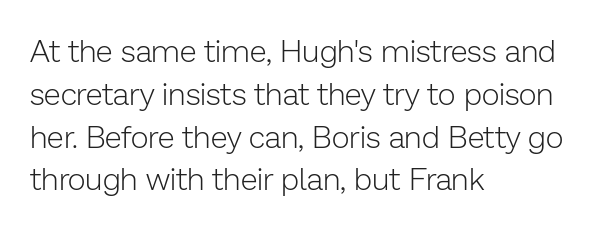
The image shows 31 px light sans-serif type, upright; set left-aligned, normal line spacing (1.38x), normal letter spacing, not underlined; low stroke contrast and a medium x-height.
